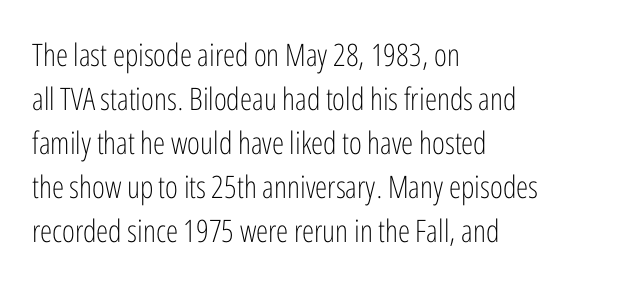
Q: Is the text bold? A: No.
Q: Is the text italic (slanted)? A: No, it is upright.
Q: Is the typeface a serif or a sans-serif typeface? A: Sans-serif.
Q: Is the text underlined? A: No.
Q: How is the paragraph aligned? A: Left-aligned.
Q: Is the spacing between letters normal or unusually wide? A: Normal.
Q: Is the spacing between lines tight, normal or loose? A: Normal.
Q: Width (condensed, normal, or wide)? A: Condensed.
Q: Stroke contrast? A: Low.
Q: x-height? A: Medium.
Q: Monospaced? A: No.
